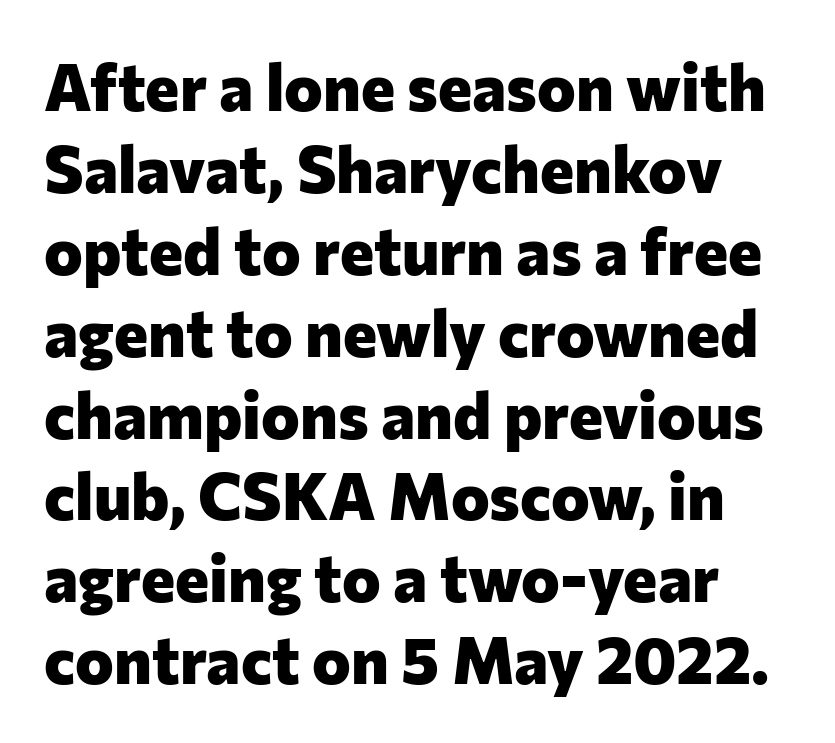
Q: Is the text bold? A: Yes.
Q: Is the text italic (slanted)? A: No, it is upright.
Q: Is the typeface a serif or a sans-serif typeface? A: Sans-serif.
Q: Is the text underlined? A: No.
Q: Is the spacing between letters normal or unusually wide? A: Normal.
Q: Is the spacing between lines tight, normal or loose? A: Normal.
Q: Width (condensed, normal, or wide)? A: Normal.
Q: Stroke contrast? A: Low.
Q: x-height? A: Medium.
Q: Monospaced? A: No.
